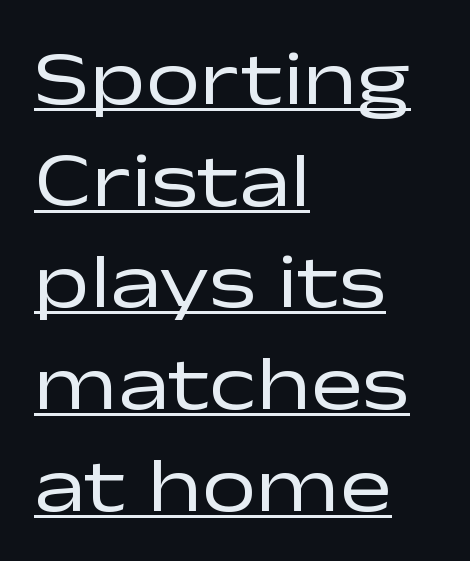
Looks like regular typesetting: each glyph gets only the width it needs. This sample is left-justified, so line endings fall wherever the words run out. Is this a sans? Yes — the strokes have no serifs. Ascenders rise straight up at ninety degrees. No heavy texture on the line: the type isn't bold. Leading: standard.
